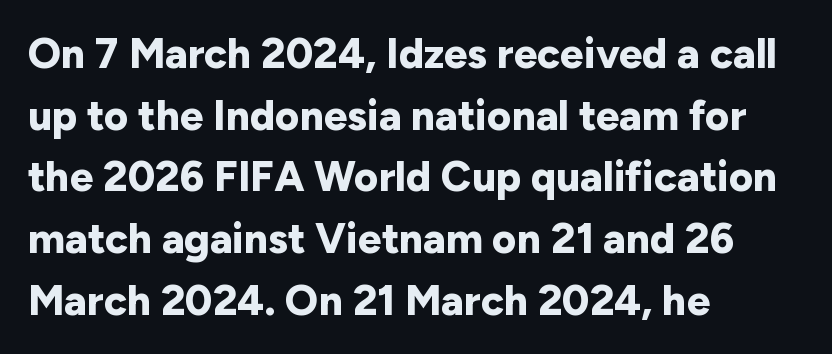
Q: Is the text bold? A: Yes.
Q: Is the text italic (slanted)? A: No, it is upright.
Q: Is the typeface a serif or a sans-serif typeface? A: Sans-serif.
Q: Is the text underlined? A: No.
Q: How is the paragraph aligned? A: Left-aligned.
Q: Is the spacing between letters normal or unusually wide? A: Normal.
Q: Is the spacing between lines tight, normal or loose? A: Normal.
Q: Width (condensed, normal, or wide)? A: Normal.
Q: Stroke contrast? A: Low.
Q: x-height? A: Medium.
Q: Monospaced? A: No.
